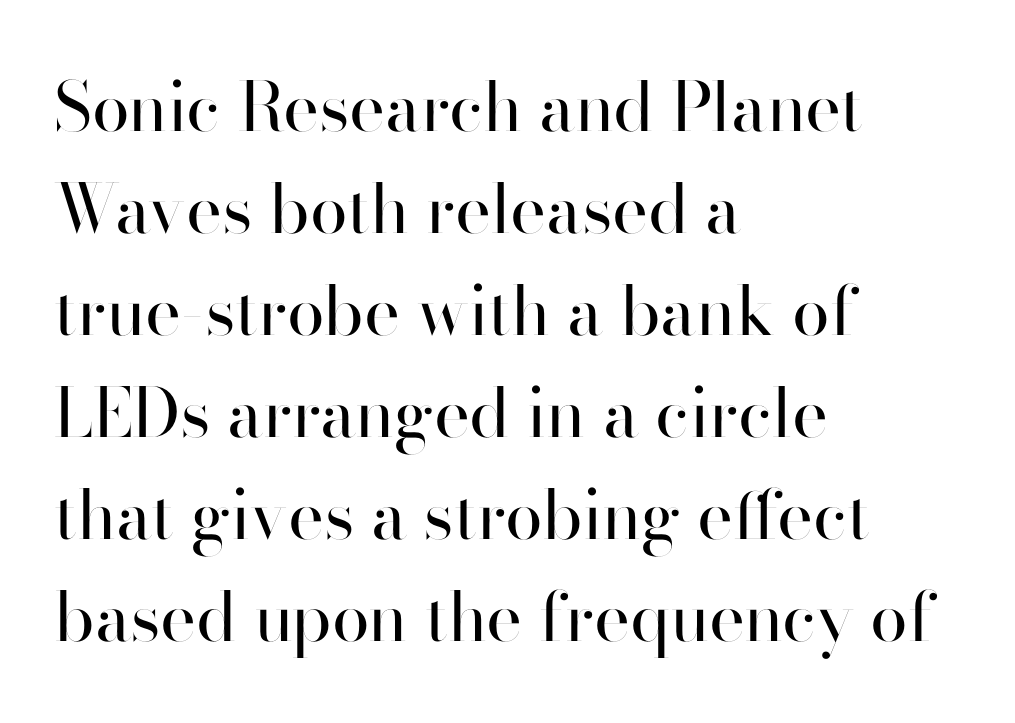
The image shows 68 px regular-weight sans-serif type, upright; set left-aligned, normal line spacing (1.5x), normal letter spacing, not underlined; high stroke contrast and a small x-height.
